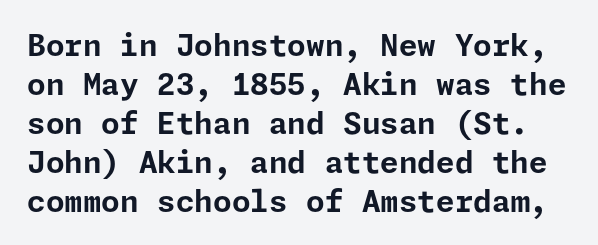
The image shows 30 px bold sans-serif type, upright; set normal line spacing (1.3x), normal letter spacing, not underlined; low stroke contrast and a medium x-height.
